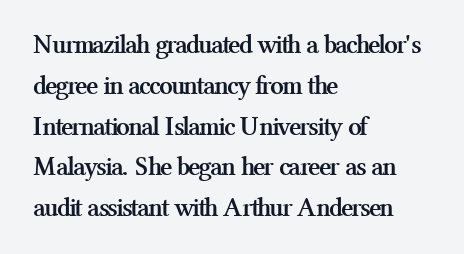
Q: Is the text bold? A: Yes.
Q: Is the text italic (slanted)? A: No, it is upright.
Q: Is the text underlined? A: No.
Q: How is the paragraph aligned? A: Left-aligned.
Q: Is the spacing between letters normal or unusually wide? A: Normal.
Q: Is the spacing between lines tight, normal or loose? A: Normal.
